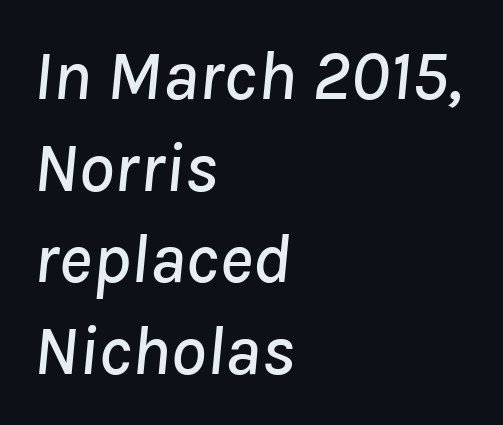
Reading down the block, your eye returns to a fixed left position each line. Check the space under the baseline: it is left empty. Varying glyph widths throughout — classic text-font behaviour. Posture: slanted. Interline gaps are of average width in this sample.
